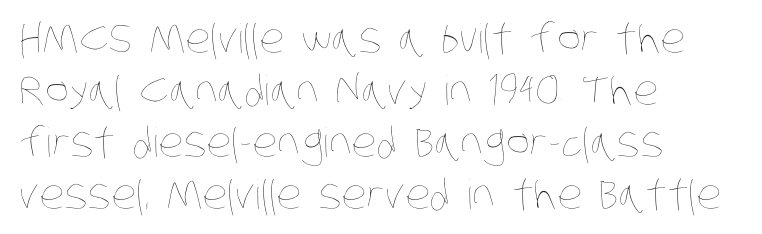
{"bold": "no", "weight": "thin", "width": "condensed", "stroke_contrast": "low", "x_height": "large", "monospaced": "no", "underline": "no", "align": "left", "line_spacing": "normal", "line_spacing_ratio": 1.3, "letter_spacing": "normal", "letter_spacing_em": 0.0, "glyph_px": 40}
